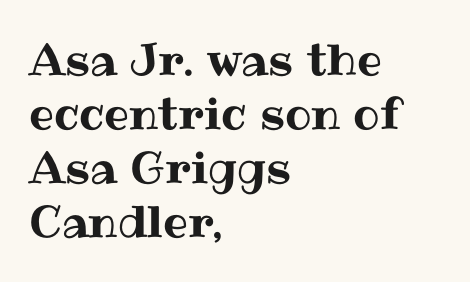
This sample is left-justified, so line endings fall wherever the words run out. Clear beneath every line of the passage. If you drew a line through each stem, it would be perfectly vertical. This sample has the flowing, uneven cadence of proportional lettering. This sample uses plain, unmodified letter spacing.
